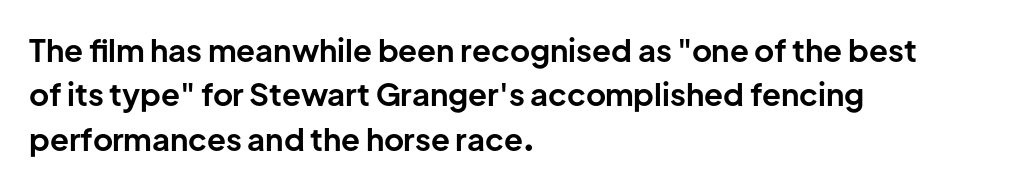
{"serif": "no", "italic": "no", "bold": "yes", "weight": "bold", "width": "normal", "stroke_contrast": "low", "x_height": "medium", "monospaced": "no", "underline": "no", "align": "left", "line_spacing": "normal", "line_spacing_ratio": 1.43, "letter_spacing": "normal", "letter_spacing_em": 0.0, "glyph_px": 31}
